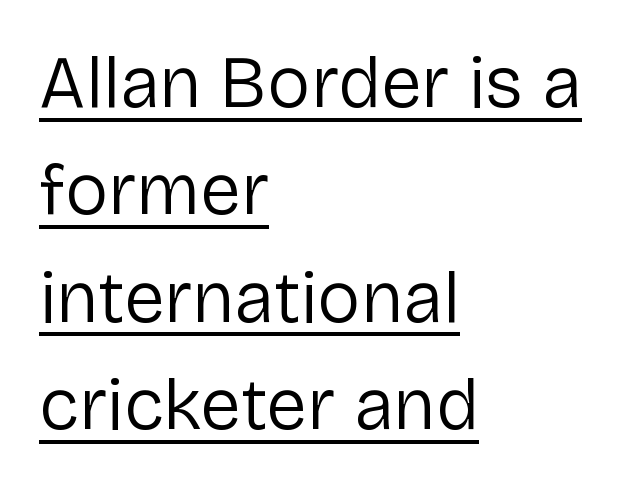
The image shows 73 px regular-weight sans-serif type, upright; set left-aligned, normal line spacing (1.47x), normal letter spacing, underlined; low stroke contrast and a medium x-height.
